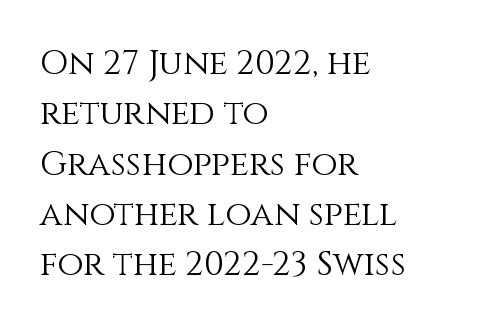
The image shows 34 px light type, upright; set left-aligned, normal line spacing (1.48x), normal letter spacing, not underlined; medium stroke contrast and a large x-height.
